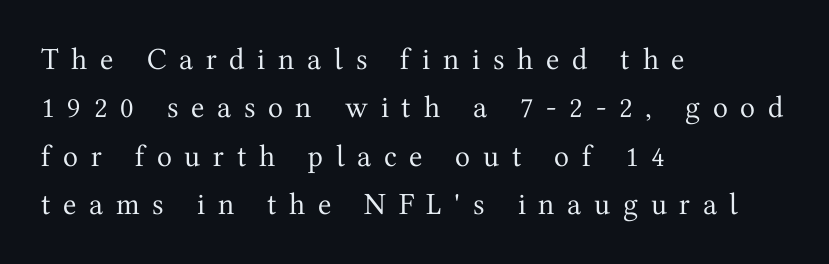
The gap between lines stays unmarked. Each line starts at the same left margin while the right side varies. Italic: no, the glyphs are upright roman. Inter-character spacing is expanded well beyond the font's built-in metrics. The designer left line spacing at the default.
